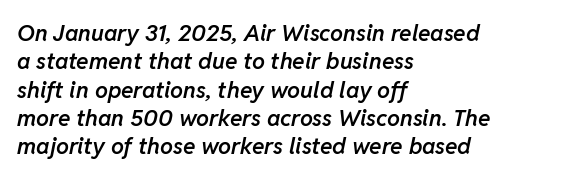
Q: Is the text bold? A: Semi-bold.
Q: Is the text italic (slanted)? A: Yes, it leans right by about 11 degrees.
Q: Is the text underlined? A: No.
Q: How is the paragraph aligned? A: Left-aligned.
Q: Is the spacing between letters normal or unusually wide? A: Normal.
